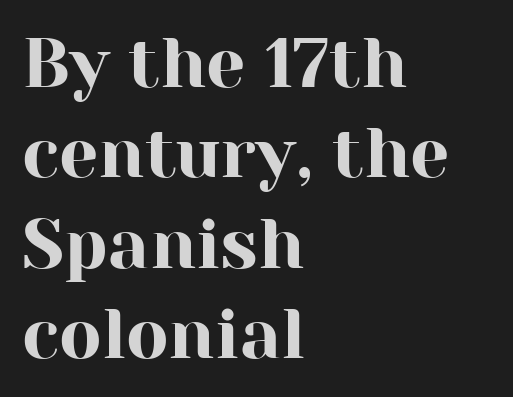
The image shows 70 px serif type, upright; set left-aligned, normal line spacing (1.29x), normal letter spacing, not underlined; high stroke contrast and a medium x-height.
